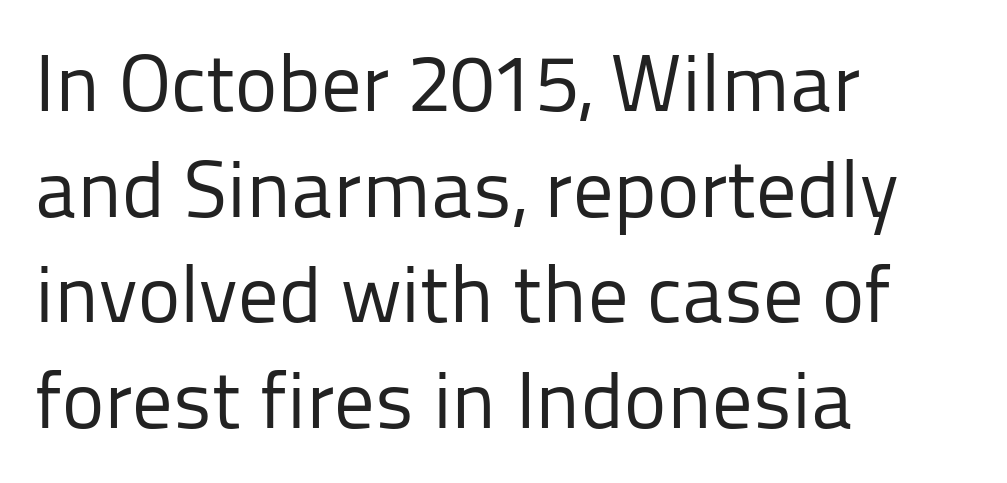
{"serif": "no", "italic": "no", "bold": "no", "weight": "regular", "width": "normal", "stroke_contrast": "low", "x_height": "medium", "monospaced": "no", "underline": "no", "align": "left", "line_spacing": "normal", "line_spacing_ratio": 1.32, "letter_spacing": "normal", "letter_spacing_em": 0.0, "glyph_px": 80}
